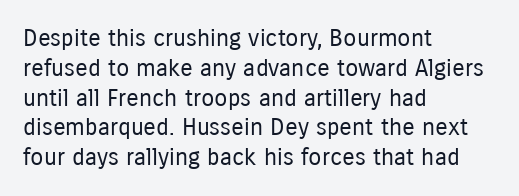
{"italic": "no", "bold": "no", "underline": "no", "align": "left", "line_spacing_ratio": 1.24, "letter_spacing": "normal", "letter_spacing_em": 0.0, "glyph_px": 24}
